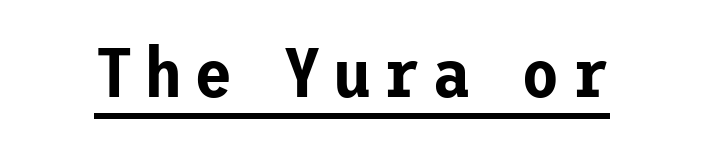
Q: Is the text italic (slanted)? A: No, it is upright.
Q: Is the typeface a serif or a sans-serif typeface? A: Sans-serif.
Q: Is the text underlined? A: Yes.
Q: Width (condensed, normal, or wide)? A: Normal.
Q: Stroke contrast? A: Low.
Q: x-height? A: Medium.
